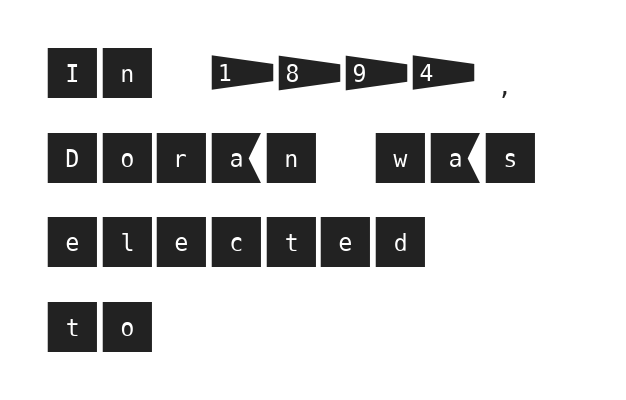
The typography opts for an upright posture over an oblique one. Casual observation: everything's shoved over to the left. The line-height multiplier appears to be the usual default. The space beneath each line is pristine and unruled.
